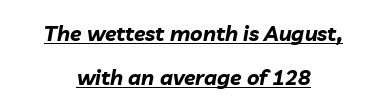
The image shows 21 px bold type, italic (leaning right); set centered, loose line spacing (2.1x), normal letter spacing, underlined.
